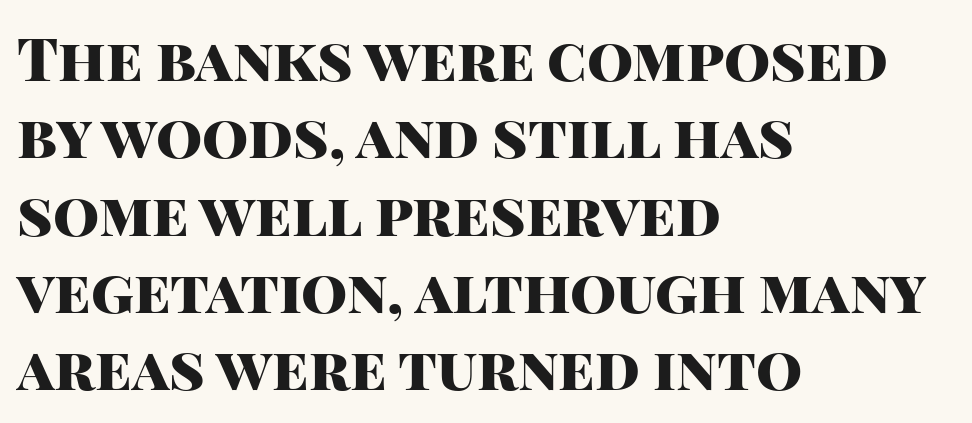
{"serif": "no", "italic": "no", "bold": "yes", "weight": "heavy", "width": "normal", "stroke_contrast": "high", "x_height": "large", "monospaced": "no", "underline": "no", "align": "left", "line_spacing": "normal", "line_spacing_ratio": 1.31, "letter_spacing": "normal", "letter_spacing_em": 0.0, "glyph_px": 59}
